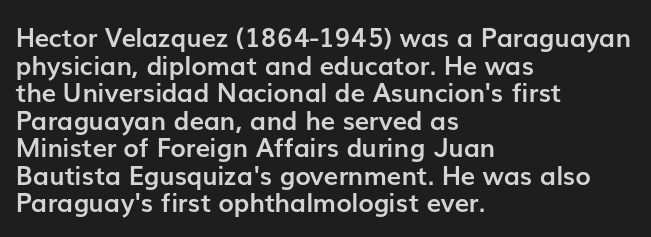
Q: Is the text bold? A: Yes.
Q: Is the text italic (slanted)? A: No, it is upright.
Q: Is the text underlined? A: No.
Q: How is the paragraph aligned? A: Left-aligned.
Q: Is the spacing between letters normal or unusually wide? A: Normal.
Q: Is the spacing between lines tight, normal or loose? A: Tight.
